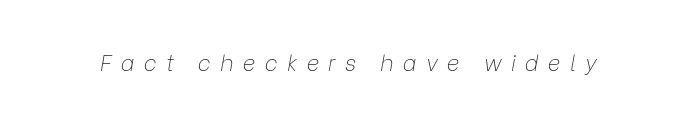
The image shows 22 px text type, italic (leaning right); set unusually wide letter spacing (+0.43 em), not underlined.
